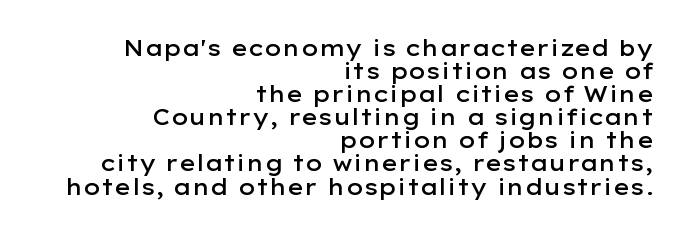
Q: Is the text bold? A: Semi-bold.
Q: Is the text italic (slanted)? A: No, it is upright.
Q: Is the text underlined? A: No.
Q: How is the paragraph aligned? A: Right-aligned.
Q: Is the spacing between letters normal or unusually wide? A: Normal.
Q: Is the spacing between lines tight, normal or loose? A: Tight.
